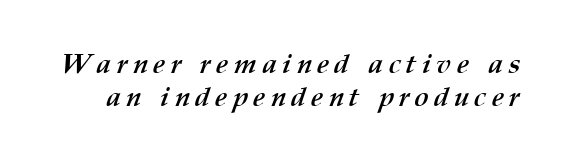
The image shows 27 px bold type; set line spacing 1.24x, unusually wide letter spacing (+0.2 em), not underlined.
